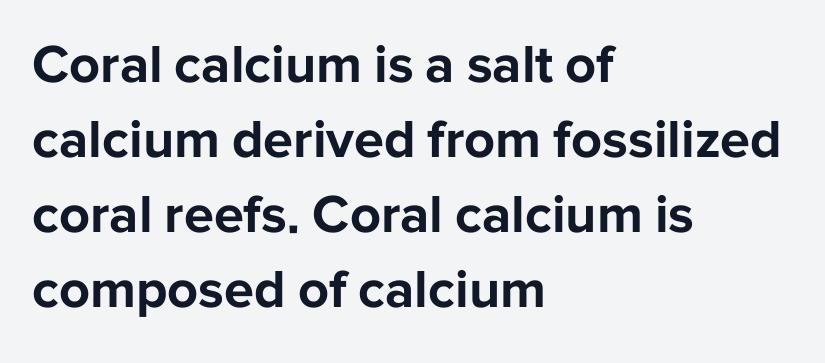
The image shows 54 px bold sans-serif type, upright; set left-aligned, normal line spacing (1.39x), normal letter spacing, not underlined; low stroke contrast and a medium x-height.
